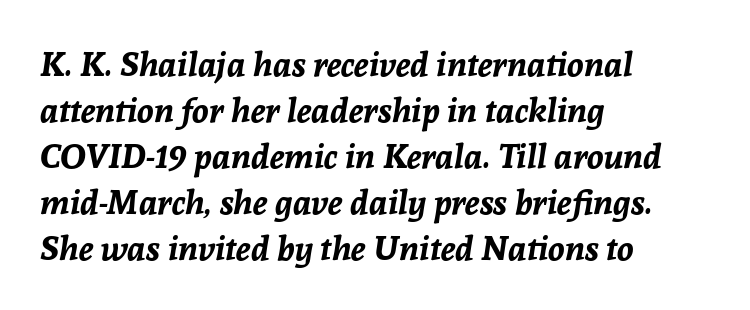
{"italic": "yes", "lean": "right", "slant_degrees": 8, "bold": "yes", "weight": "bold", "width": "normal", "stroke_contrast": "low", "x_height": "medium", "monospaced": "no", "underline": "no", "align": "left", "line_spacing": "normal", "line_spacing_ratio": 1.35, "letter_spacing": "normal", "letter_spacing_em": 0.0, "glyph_px": 34}
